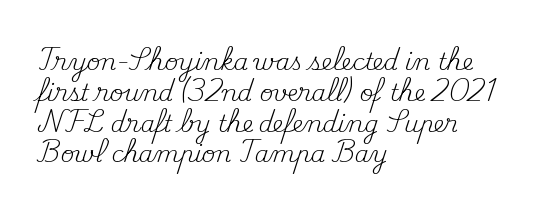
Descenders are the only things crossing below the line. The font sits on the lighter half of the weight spectrum, regular included. Does the copy run flush right? No — it runs flush left. Vertically, the passage feels balanced, rows spaced as you'd expect.
